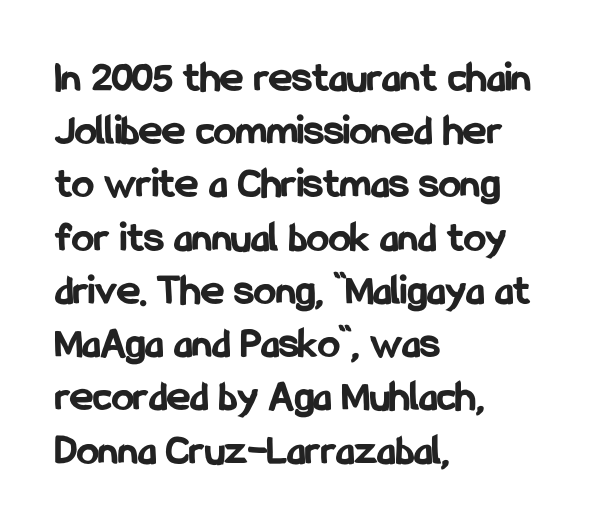
The image shows 44 px bold, condensed sans-serif type, upright; set left-aligned, line spacing 1.21x, normal letter spacing, not underlined; low stroke contrast and a medium x-height.
